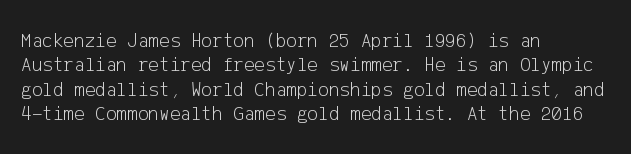
The image shows 20 px text type, upright; set left-aligned, line spacing 1.22x, normal letter spacing, not underlined.
